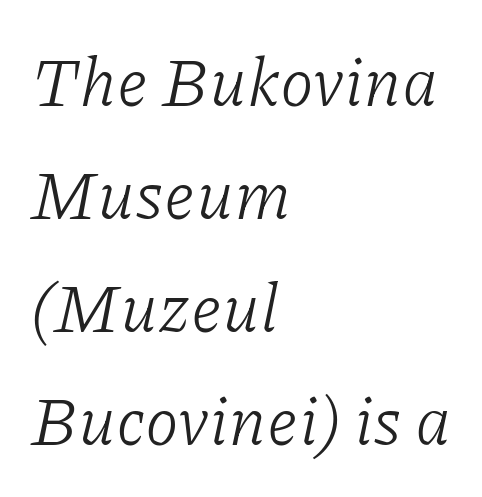
The horizontal fit of the characters is conventional and even. Evenly set lines give the paragraph a standard silhouette. All the whitespace from short lines collects on the right. Stem width sits at or under what a default text font uses. The specimen reads as italic at a glance.
